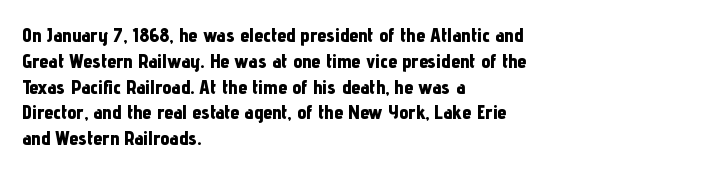
A typesetter would call this zero additional tracking. A classic flush-left, rag-right setting is used for this passage. The letters stand upright; this is a roman face. The glyphs are unaccompanied by any horizontal stroke below them. Line spacing here is normal.
